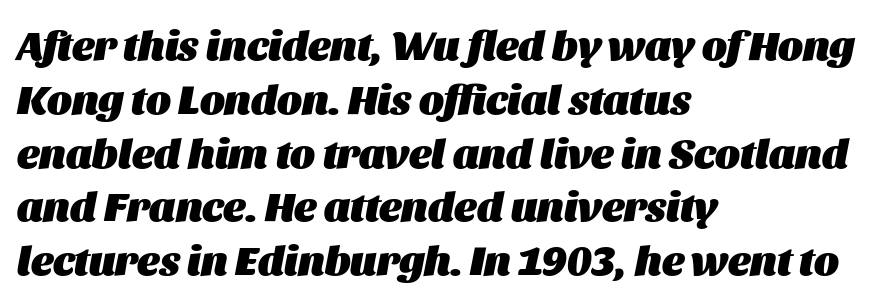
{"italic": "yes", "lean": "right", "slant_degrees": 11, "bold": "yes", "weight": "heavy", "width": "normal", "stroke_contrast": "medium", "x_height": "large", "monospaced": "no", "underline": "no", "align": "left", "line_spacing": "normal", "line_spacing_ratio": 1.28, "letter_spacing": "normal", "letter_spacing_em": 0.0, "glyph_px": 42}
